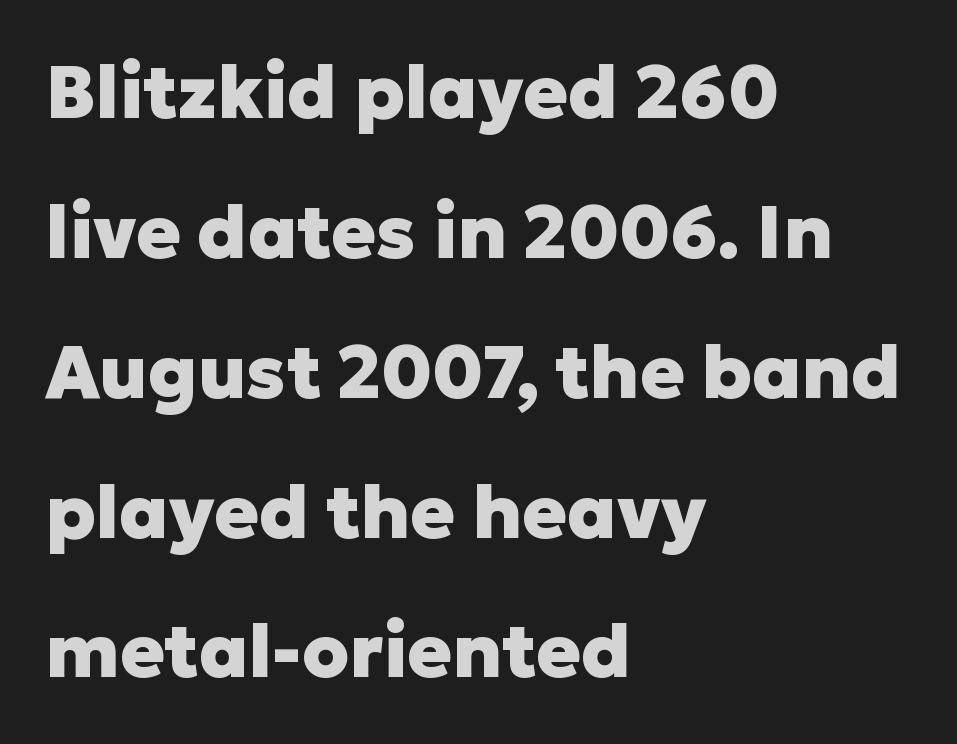
The image shows 74 px heavy sans-serif type, upright; set left-aligned, line spacing 1.89x, normal letter spacing, not underlined; low stroke contrast and a medium x-height.
